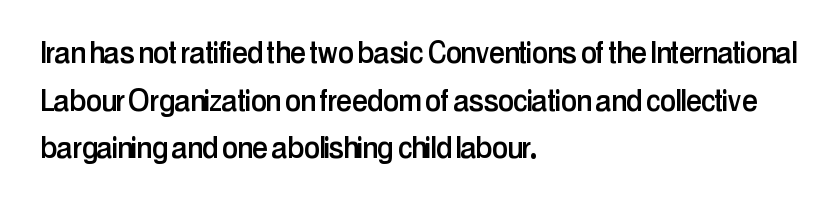
{"serif": "no", "italic": "no", "width": "condensed", "stroke_contrast": "low", "x_height": "medium", "monospaced": "no", "underline": "no", "align": "left", "line_spacing": "normal", "line_spacing_ratio": 1.32, "letter_spacing": "normal", "letter_spacing_em": 0.0, "glyph_px": 36}
